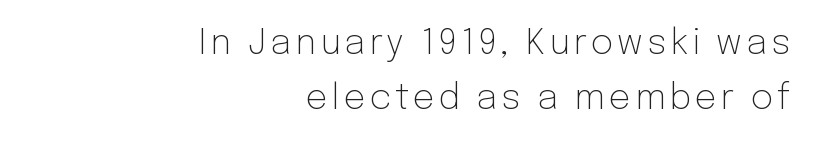
The image shows 35 px light sans-serif type, upright; set right-aligned, normal line spacing (1.58x), not underlined; low stroke contrast and a medium x-height.
